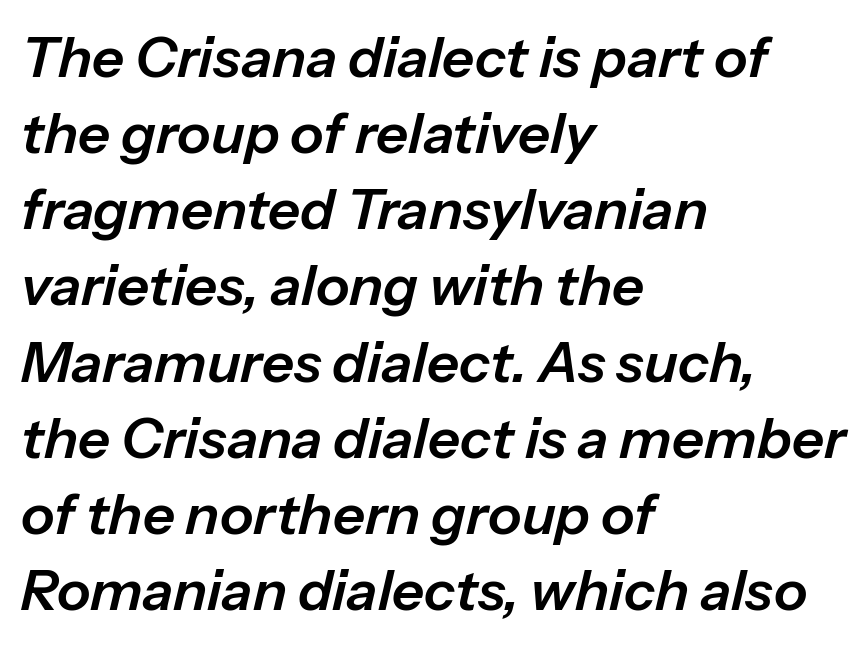
The foot of each line stays bare and open. Between one letter and the next there's only the usual sliver of space. Layout note: lines flush left. There's an unmistakable incline to the writing here.
